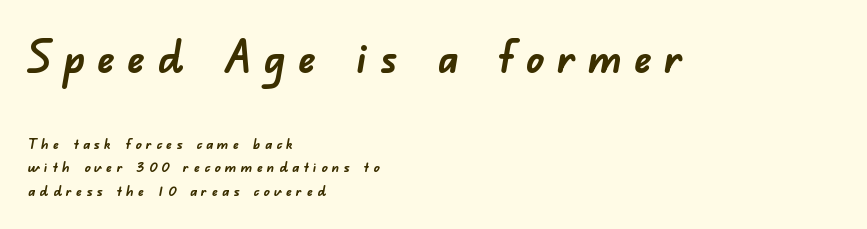
The gap between lines stays unmarked. Looks like regular typesetting: each glyph gets only the width it needs. The paragraph has a hard left edge and a soft right edge. Note: no serifs on the glyphs. Large over small — that's the arrangement of the two blocks here.
